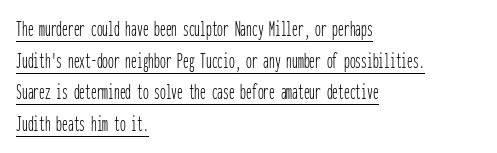
Q: Is the text bold? A: No.
Q: Is the text italic (slanted)? A: No, it is upright.
Q: Is the text underlined? A: Yes.
Q: How is the paragraph aligned? A: Left-aligned.
Q: Is the spacing between letters normal or unusually wide? A: Normal.
Q: Is the spacing between lines tight, normal or loose? A: Normal.
